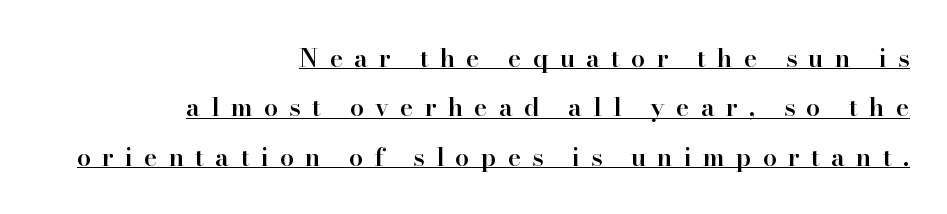
{"italic": "no", "bold": "semi", "underline": "yes", "align": "right", "line_spacing": "loose", "line_spacing_ratio": 1.98, "letter_spacing": "wide", "letter_spacing_em": 0.45, "glyph_px": 25}
